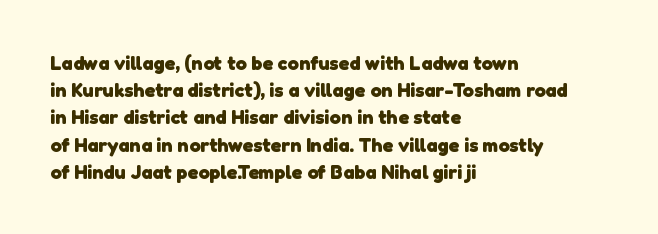
Q: Is the text bold? A: Yes.
Q: Is the text underlined? A: No.
Q: How is the paragraph aligned? A: Left-aligned.
Q: Is the spacing between letters normal or unusually wide? A: Normal.
Q: Is the spacing between lines tight, normal or loose? A: Normal.
